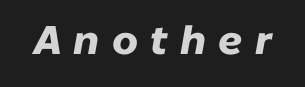
The letters advance in unequal steps, a hallmark of proportional type. Students, note that the glyphs here are deliberately spaced far apart. Rendered with sloped, italic letterforms. The font is running at its bold setting. No word sits above an underline.
